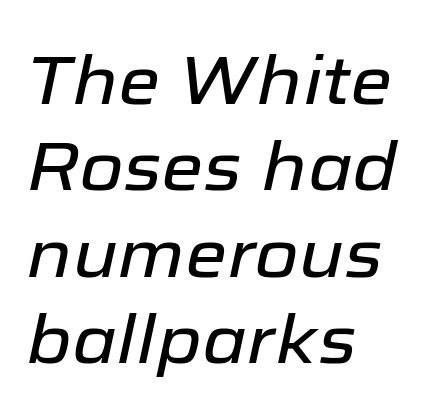
{"italic": "yes", "lean": "right", "slant_degrees": 12, "width": "normal", "stroke_contrast": "low", "x_height": "medium", "monospaced": "no", "underline": "no", "align": "left", "line_spacing": "normal", "line_spacing_ratio": 1.27, "letter_spacing": "normal", "letter_spacing_em": 0.0, "glyph_px": 68}
